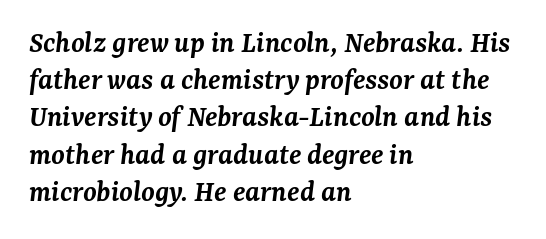
{"serif": "yes", "italic": "yes", "lean": "right", "slant_degrees": 7, "bold": "semi", "weight": "semibold", "width": "normal", "stroke_contrast": "medium", "x_height": "medium", "monospaced": "no", "underline": "no", "align": "left", "line_spacing_ratio": 1.2, "letter_spacing": "normal", "letter_spacing_em": 0.0, "glyph_px": 31}
